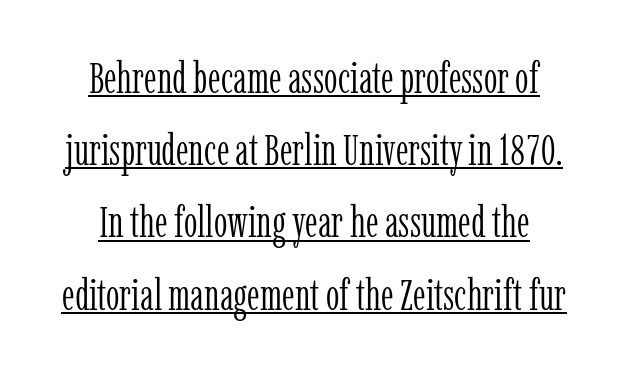
This is underlined copy, the kind a proofreader might mark for attention. Summary of vertical rhythm: regular, with standard interline spacing. The face looks like a standard text weight, possibly lighter. A serif font was chosen for this passage.
